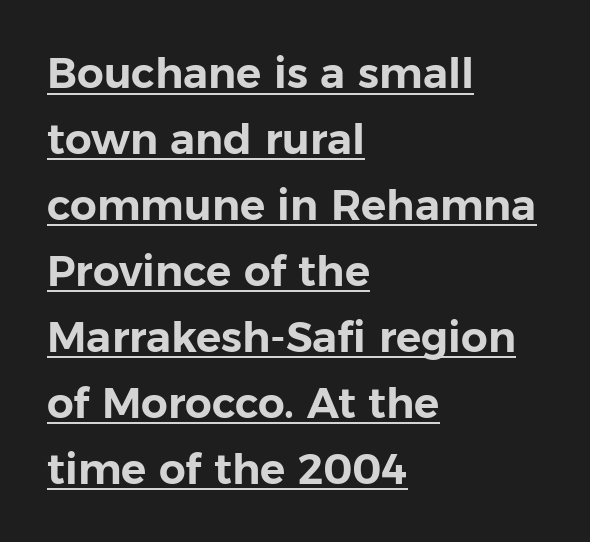
{"serif": "no", "italic": "no", "width": "normal", "stroke_contrast": "low", "x_height": "medium", "monospaced": "no", "underline": "yes", "align": "left", "line_spacing": "normal", "line_spacing_ratio": 1.57, "letter_spacing": "normal", "letter_spacing_em": 0.0, "glyph_px": 42}
